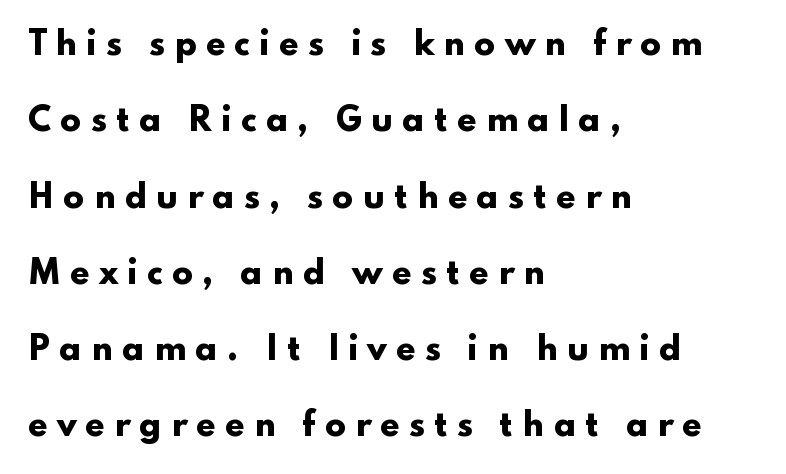
{"serif": "no", "italic": "no", "bold": "yes", "weight": "heavy", "width": "wide", "stroke_contrast": "low", "x_height": "small", "monospaced": "no", "underline": "no", "align": "left", "line_spacing": "loose", "line_spacing_ratio": 2.46, "letter_spacing": "wide", "letter_spacing_em": 0.29, "glyph_px": 31}
